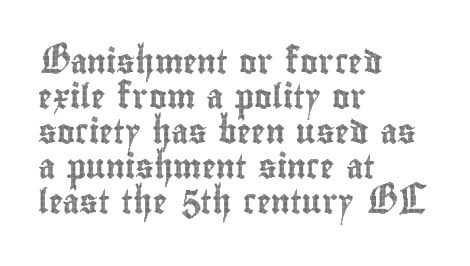
Style check: upright. The designer left line spacing at the default. Casual observation: everything's shoved over to the left. Tracking here is standard; glyphs follow each other at the usual distance. The foot of each line stays bare and open.
